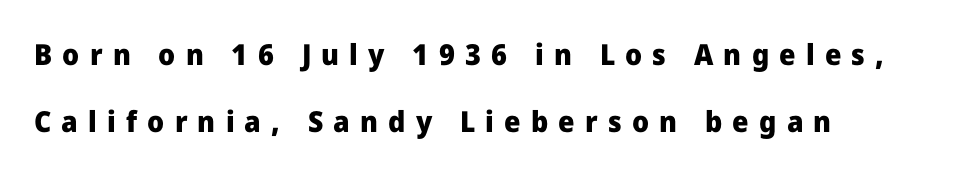
Q: Is the text bold? A: Yes.
Q: Is the text italic (slanted)? A: No, it is upright.
Q: Is the typeface a serif or a sans-serif typeface? A: Sans-serif.
Q: Is the text underlined? A: No.
Q: Is the spacing between letters normal or unusually wide? A: Unusually wide.
Q: Is the spacing between lines tight, normal or loose? A: Loose.
Q: Width (condensed, normal, or wide)? A: Normal.
Q: Stroke contrast? A: Low.
Q: x-height? A: Medium.
Q: Monospaced? A: No.
